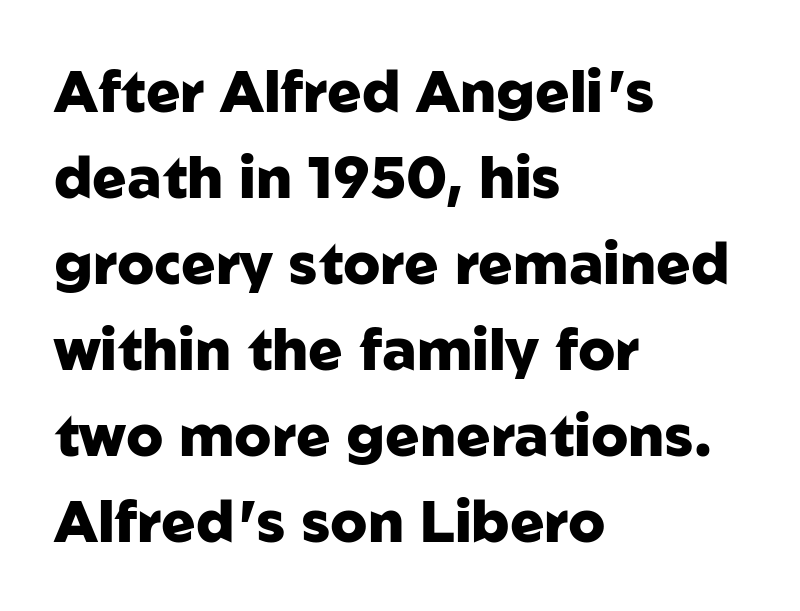
The image shows 57 px heavy sans-serif type, upright; set left-aligned, normal line spacing (1.51x), normal letter spacing, not underlined; low stroke contrast and a medium x-height.
